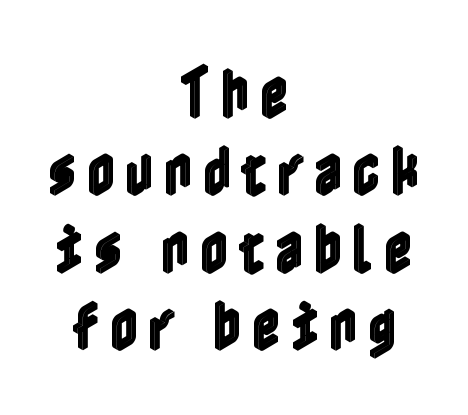
The image shows 56 px condensed type, upright; set centered, normal line spacing (1.38x), not underlined; a medium x-height.
